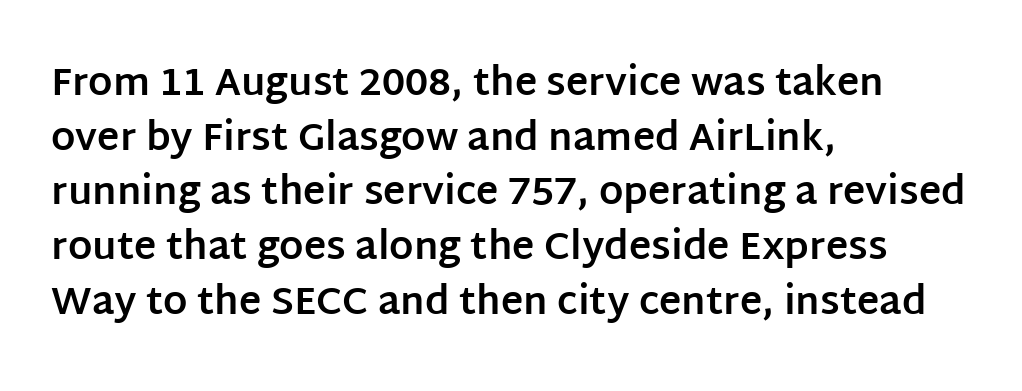
The image shows 38 px bold sans-serif type, upright; set left-aligned, normal line spacing (1.44x), normal letter spacing, not underlined; low stroke contrast and a large x-height.
